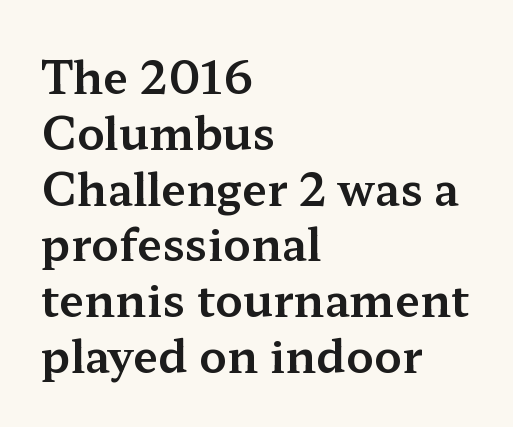
The image shows 45 px wide serif type, upright; set left-aligned, line spacing 1.24x, normal letter spacing, not underlined; medium stroke contrast and a medium x-height.
